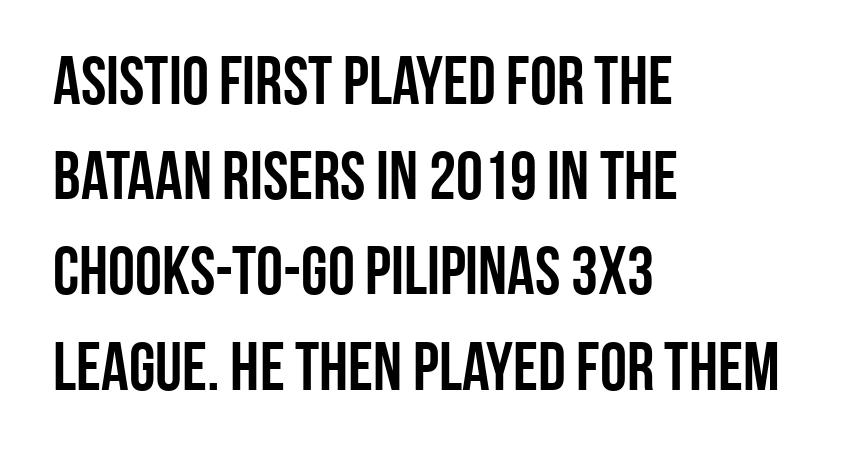
Q: Is the text italic (slanted)? A: No, it is upright.
Q: Is the typeface a serif or a sans-serif typeface? A: Sans-serif.
Q: Is the text underlined? A: No.
Q: How is the paragraph aligned? A: Left-aligned.
Q: Is the spacing between letters normal or unusually wide? A: Normal.
Q: Is the spacing between lines tight, normal or loose? A: Normal.
Q: Width (condensed, normal, or wide)? A: Condensed.
Q: Stroke contrast? A: Low.
Q: x-height? A: Large.
Q: Monospaced? A: No.
